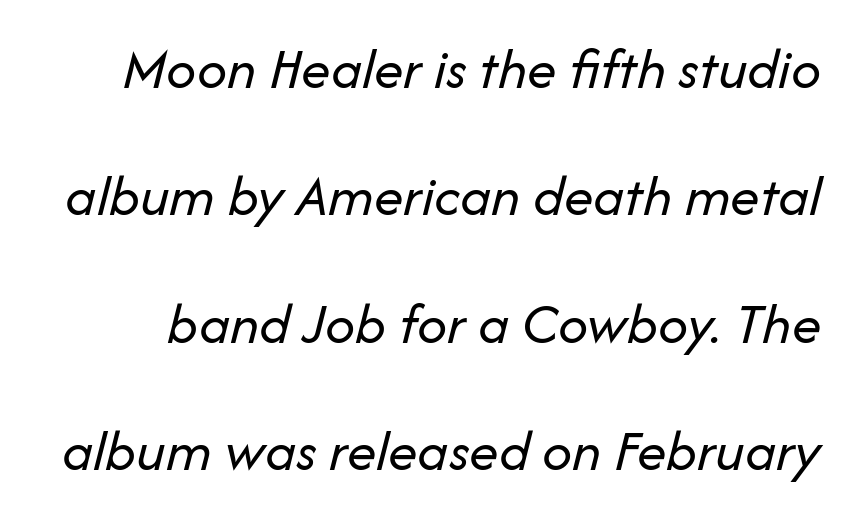
Q: Is the text bold? A: No.
Q: Is the text italic (slanted)? A: Yes, it leans right by about 14 degrees.
Q: Is the text underlined? A: No.
Q: Is the spacing between letters normal or unusually wide? A: Normal.
Q: Is the spacing between lines tight, normal or loose? A: Loose.
Q: Width (condensed, normal, or wide)? A: Normal.
Q: Stroke contrast? A: Low.
Q: x-height? A: Medium.
Q: Monospaced? A: No.
